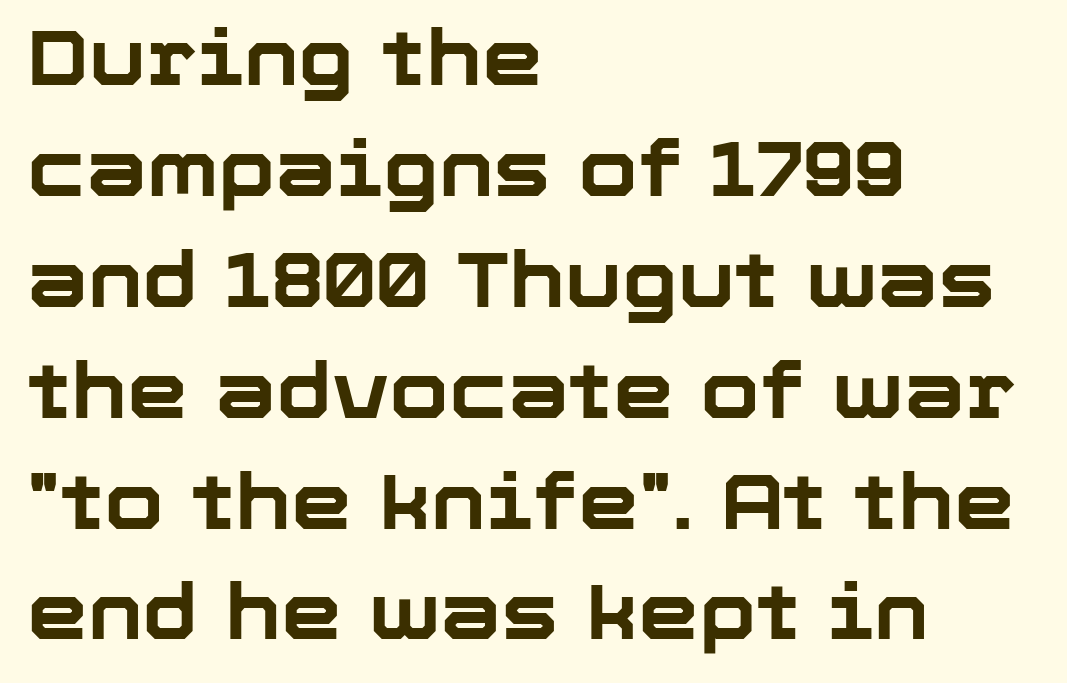
Weight check: bold — yes, fully. The space between consecutive lines is moderate. The letters stand straight up with perfectly vertical stems. The passage shown is not underscored anywhere.
